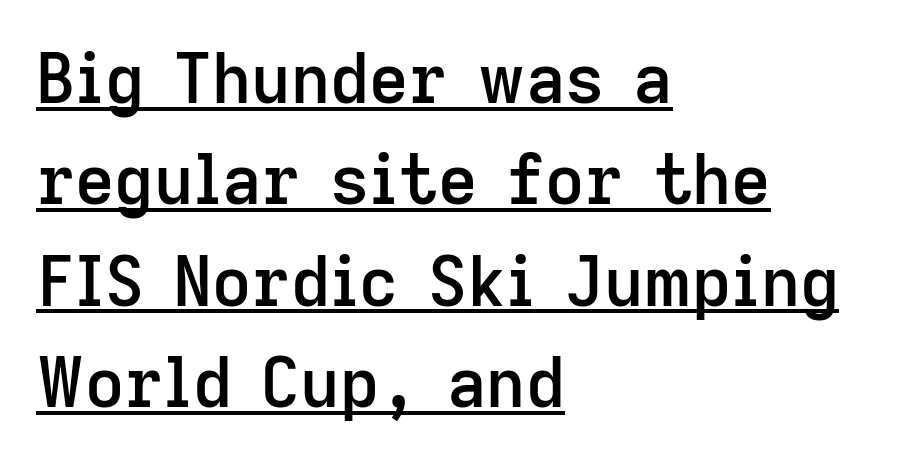
Q: Is the text bold? A: Semi-bold.
Q: Is the text italic (slanted)? A: No, it is upright.
Q: Is the typeface a serif or a sans-serif typeface? A: Sans-serif.
Q: Is the text underlined? A: Yes.
Q: How is the paragraph aligned? A: Left-aligned.
Q: Is the spacing between letters normal or unusually wide? A: Normal.
Q: Is the spacing between lines tight, normal or loose? A: Normal.
Q: Width (condensed, normal, or wide)? A: Normal.
Q: Stroke contrast? A: Low.
Q: x-height? A: Medium.
Q: Monospaced? A: No.
